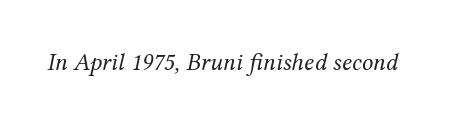
A quiet, ordinary-to-light weight characterises the typeface. A typesetter would call this zero additional tracking. The typography opts for an oblique posture over an upright one. Beneath every word, the page is bare.
